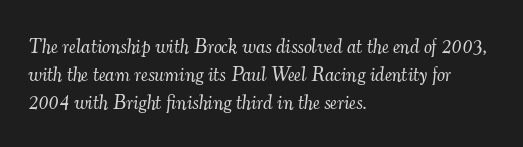
Q: Is the text bold? A: No.
Q: Is the text italic (slanted)? A: Yes, it leans right by about 7 degrees.
Q: Is the text underlined? A: No.
Q: How is the paragraph aligned? A: Left-aligned.
Q: Is the spacing between letters normal or unusually wide? A: Normal.
Q: Is the spacing between lines tight, normal or loose? A: Normal.
